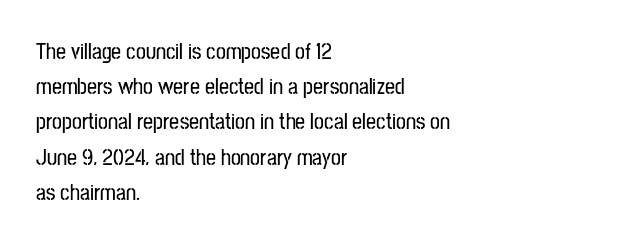
{"italic": "no", "underline": "no", "align": "left", "line_spacing": "normal", "line_spacing_ratio": 1.6, "letter_spacing": "normal", "letter_spacing_em": 0.0, "glyph_px": 22}
